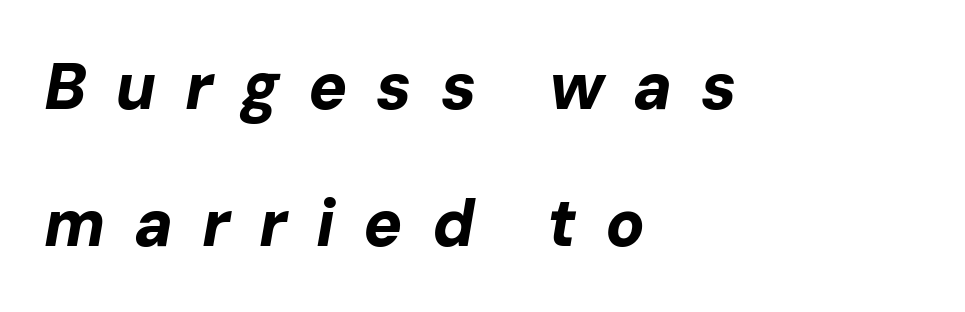
Q: Is the text bold? A: Yes.
Q: Is the text italic (slanted)? A: Yes, it leans right by about 10 degrees.
Q: Is the text underlined? A: No.
Q: How is the paragraph aligned? A: Left-aligned.
Q: Is the spacing between letters normal or unusually wide? A: Unusually wide.
Q: Is the spacing between lines tight, normal or loose? A: Loose.
Q: Width (condensed, normal, or wide)? A: Normal.
Q: Stroke contrast? A: Low.
Q: x-height? A: Medium.
Q: Monospaced? A: No.
